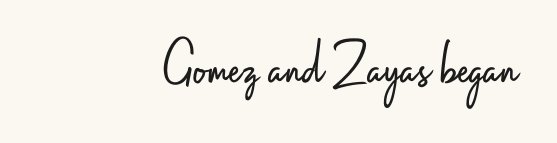
Q: Is the text bold? A: No.
Q: Is the text italic (slanted)? A: Yes.
Q: Is the typeface a serif or a sans-serif typeface? A: Sans-serif.
Q: Is the text underlined? A: No.
Q: How is the paragraph aligned? A: Right-aligned.
Q: Is the spacing between letters normal or unusually wide? A: Normal.
Q: Width (condensed, normal, or wide)? A: Condensed.
Q: Stroke contrast? A: Low.
Q: x-height? A: Small.
Q: Monospaced? A: No.
